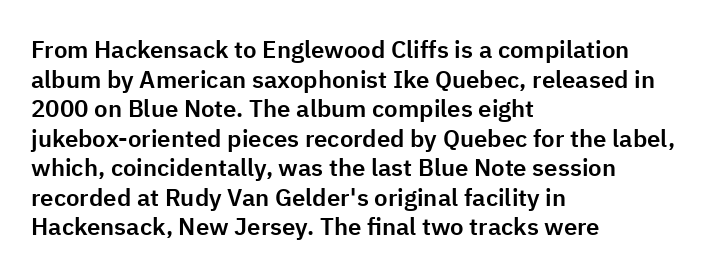
The image shows 24 px text type, upright; set left-aligned, line spacing 1.23x, normal letter spacing, not underlined.
